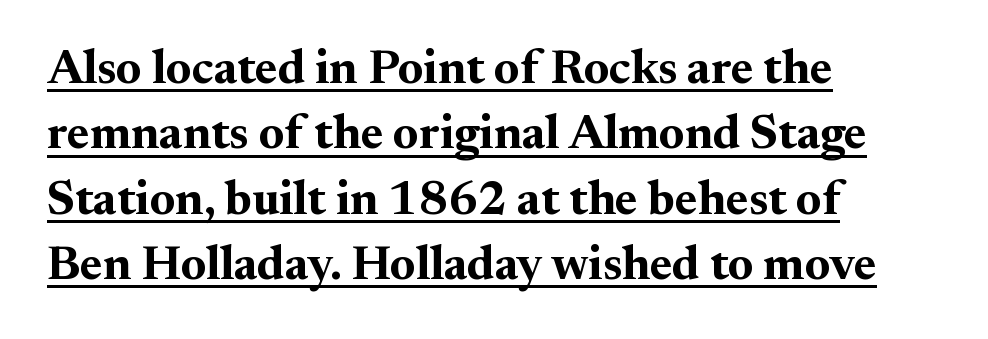
The image shows 48 px bold serif type, upright; set left-aligned, normal line spacing (1.36x), normal letter spacing, underlined; medium stroke contrast and a small x-height.
